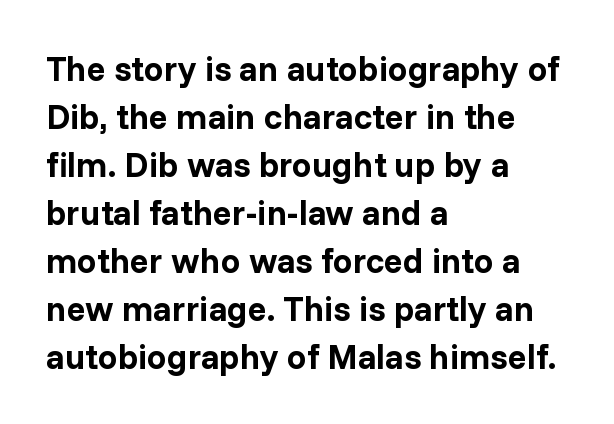
Is the block centered? No — it sits flush against the left margin. Is the type bold? Yes — the strokes are clearly thick and heavy. You can tell from the bare stems that sans-serif type was used. This sample has the flowing, uneven cadence of proportional lettering. The designer left line spacing at the default. Descenders hang freely into open space.
